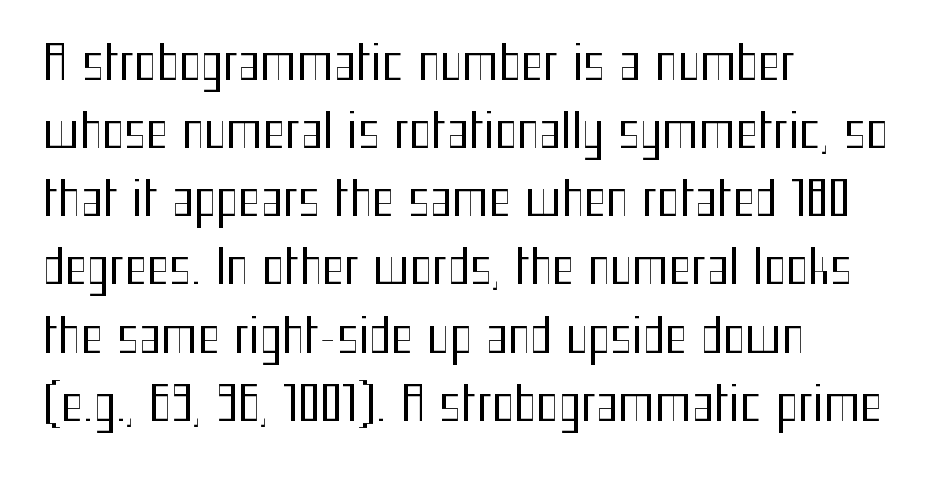
Q: Is the text bold? A: No.
Q: Is the text italic (slanted)? A: No, it is upright.
Q: Is the typeface a serif or a sans-serif typeface? A: Sans-serif.
Q: Is the text underlined? A: No.
Q: How is the paragraph aligned? A: Left-aligned.
Q: Is the spacing between letters normal or unusually wide? A: Normal.
Q: Is the spacing between lines tight, normal or loose? A: Normal.
Q: Width (condensed, normal, or wide)? A: Condensed.
Q: Stroke contrast? A: Medium.
Q: x-height? A: Medium.
Q: Monospaced? A: No.
